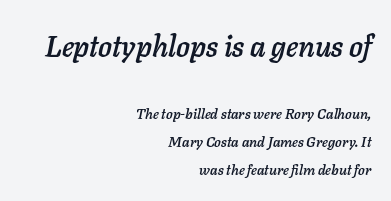
Q: Is the text italic (slanted)? A: Yes, it leans right by about 11 degrees.
Q: Is the text underlined? A: No.
Q: How is the paragraph aligned? A: Right-aligned.
Q: Is the spacing between letters normal or unusually wide? A: Normal.
Q: Is the spacing between lines tight, normal or loose? A: Loose.
Q: Which block of text is set in a larger size, the first (top) or the second (bottom)? A: The first (top) one.
Q: Width (condensed, normal, or wide)? A: Normal.
Q: Stroke contrast? A: Low.
Q: x-height? A: Medium.
Q: Monospaced? A: No.
